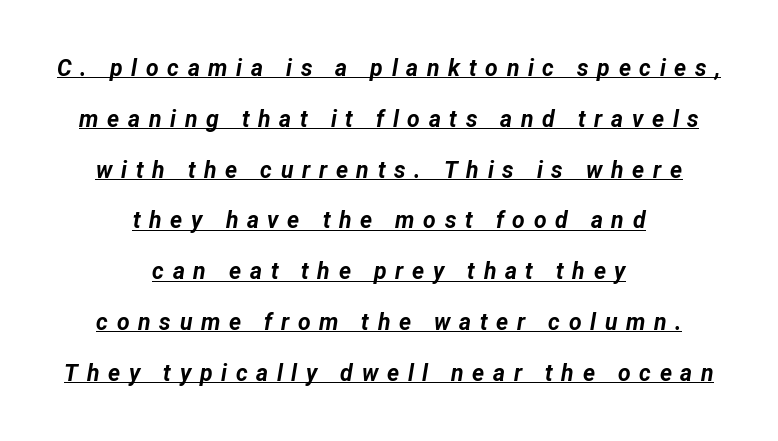
The image shows 23 px bold type, italic (leaning right); set centered, loose line spacing (2.21x), unusually wide letter spacing (+0.38 em), underlined.
